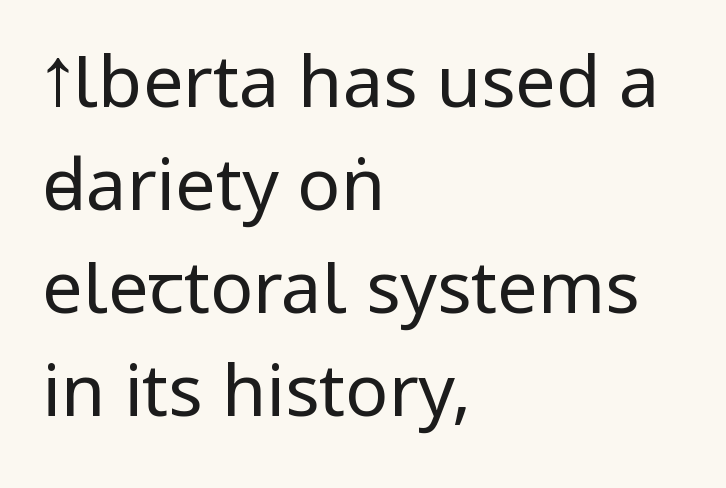
{"serif": "no", "italic": "no", "bold": "no", "weight": "regular", "width": "condensed", "stroke_contrast": "low", "underline": "no", "align": "left", "line_spacing": "normal", "line_spacing_ratio": 1.43, "letter_spacing": "normal", "letter_spacing_em": 0.0, "glyph_px": 72}
